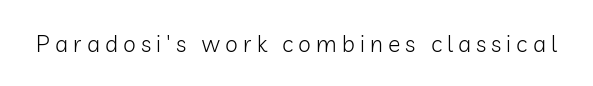
{"italic": "no", "bold": "no", "underline": "no", "letter_spacing": "wide", "letter_spacing_em": 0.22, "glyph_px": 23}
